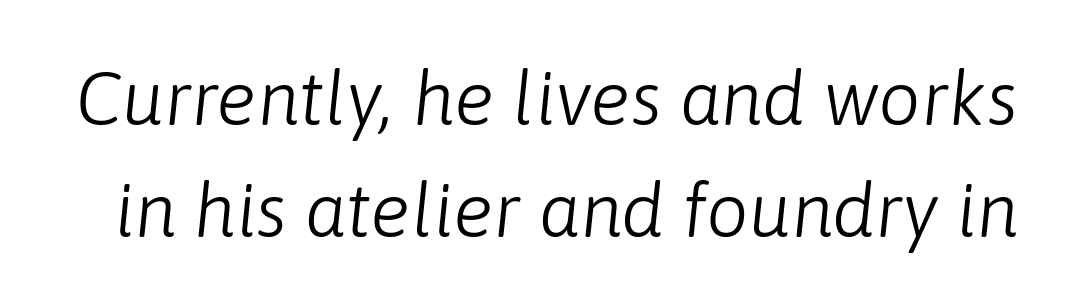
The image shows 75 px light type, italic (leaning right); set normal line spacing (1.49x), normal letter spacing, not underlined; low stroke contrast and a medium x-height.
